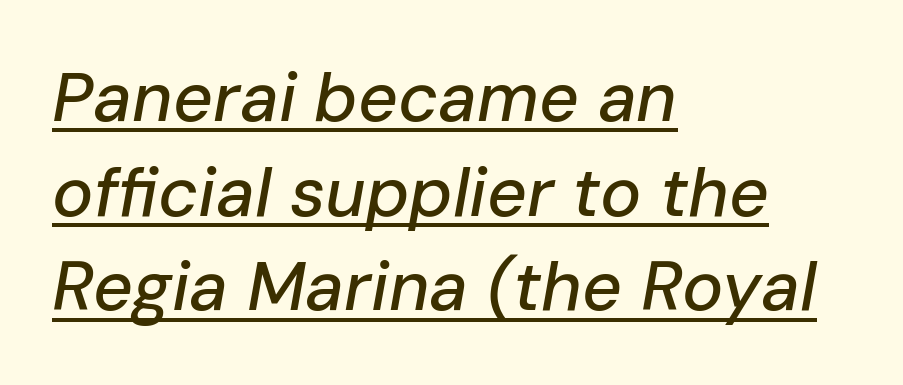
Vertically, the passage feels balanced, rows spaced as you'd expect. Alignment: flush left. Character widths vary here, with narrow letters taking less room than wide ones. The face used here is rendered with its standard letterfit.
